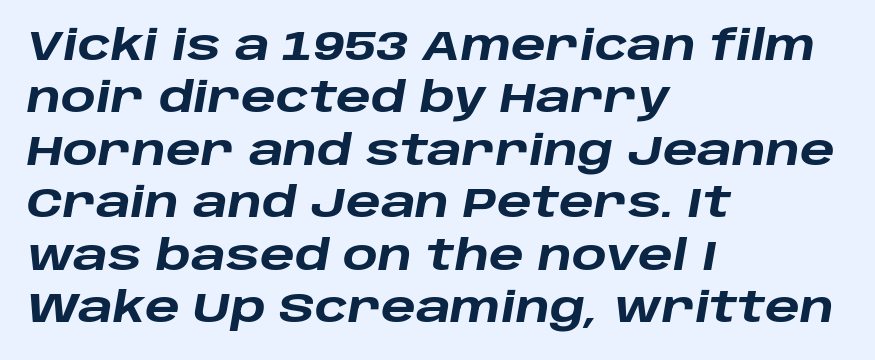
You can tell it's italic because the verticals aren't actually vertical. What's the leading like? Ordinary, nothing unusual. Quick note: underline off. Tracking here is standard; glyphs follow each other at the usual distance.
